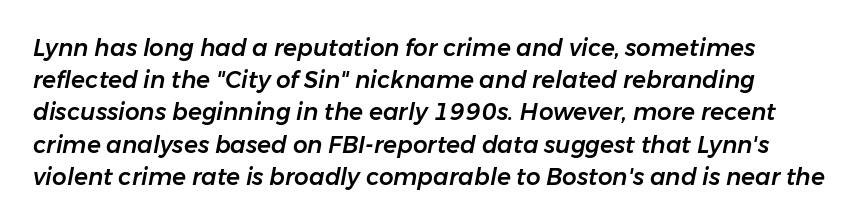
The image shows 23 px text type, italic (leaning right); set normal line spacing (1.4x), normal letter spacing, not underlined.
